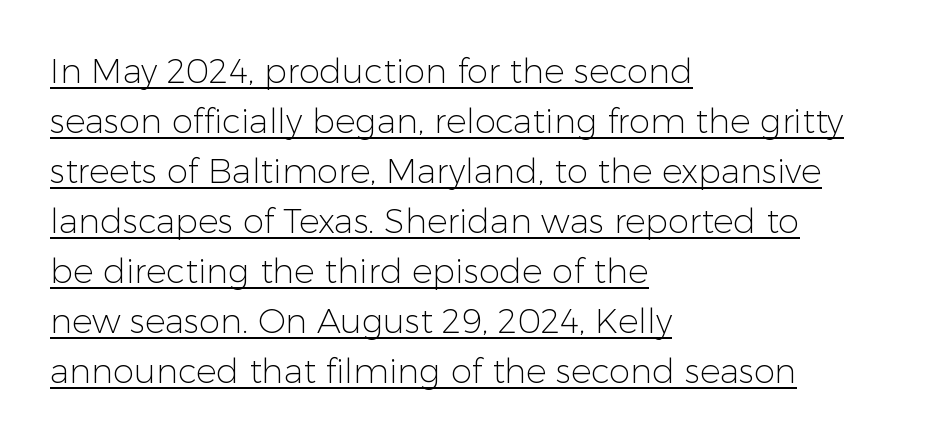
Q: Is the text bold? A: No.
Q: Is the text italic (slanted)? A: No, it is upright.
Q: Is the typeface a serif or a sans-serif typeface? A: Sans-serif.
Q: Is the text underlined? A: Yes.
Q: How is the paragraph aligned? A: Left-aligned.
Q: Is the spacing between letters normal or unusually wide? A: Normal.
Q: Is the spacing between lines tight, normal or loose? A: Normal.
Q: Width (condensed, normal, or wide)? A: Normal.
Q: Stroke contrast? A: Low.
Q: x-height? A: Medium.
Q: Monospaced? A: No.
